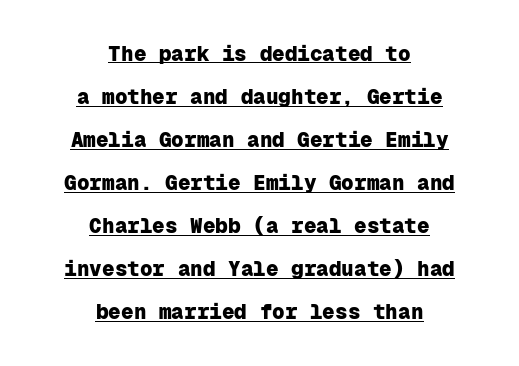
The image shows 21 px bold type, upright; set centered, loose line spacing (2.05x), normal letter spacing, underlined.
